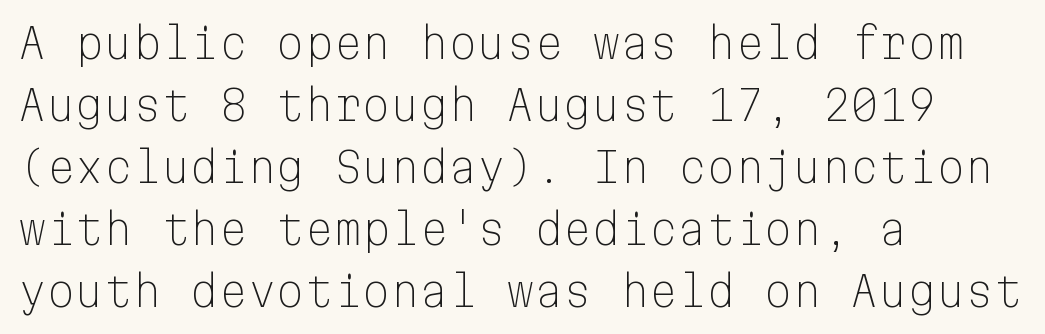
Q: Is the text bold? A: No.
Q: Is the text italic (slanted)? A: No, it is upright.
Q: Is the typeface a serif or a sans-serif typeface? A: Sans-serif.
Q: Is the text underlined? A: No.
Q: How is the paragraph aligned? A: Left-aligned.
Q: Is the spacing between letters normal or unusually wide? A: Normal.
Q: Is the spacing between lines tight, normal or loose? A: Normal.
Q: Width (condensed, normal, or wide)? A: Normal.
Q: Stroke contrast? A: Low.
Q: x-height? A: Medium.
Q: Monospaced? A: Yes.
